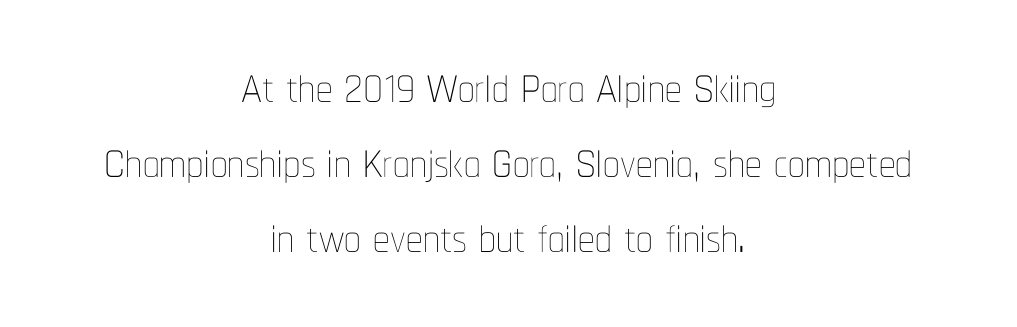
In terms of posture, this sample is upright. Think of a printed novel: that variable character pitch is what you see here. Clear beneath every line of the passage. Both edges are ragged and mirror each other, which tells us the setting is centered. The letterforms sit shoulder to shoulder at normal distance. The vertical gap from one line to the next is small.
